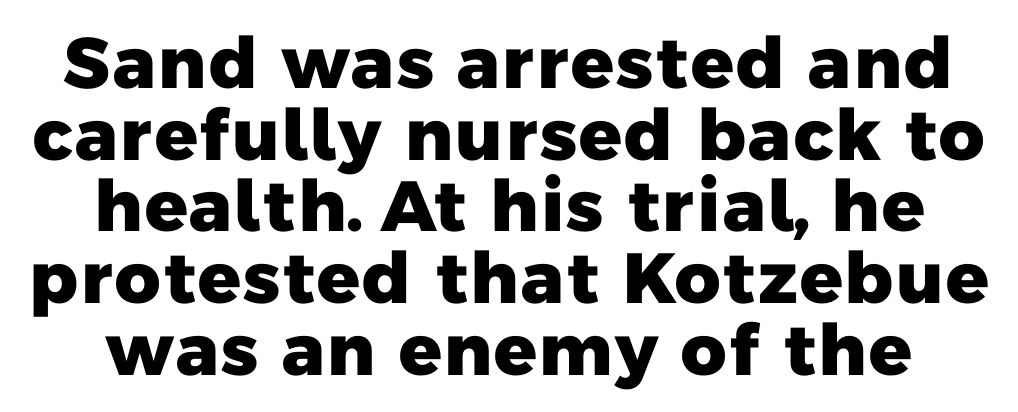
Q: Is the text bold? A: Yes.
Q: Is the typeface a serif or a sans-serif typeface? A: Sans-serif.
Q: Is the text underlined? A: No.
Q: How is the paragraph aligned? A: Centered.
Q: Is the spacing between letters normal or unusually wide? A: Normal.
Q: Is the spacing between lines tight, normal or loose? A: Tight.
Q: Width (condensed, normal, or wide)? A: Normal.
Q: Stroke contrast? A: Low.
Q: x-height? A: Medium.
Q: Monospaced? A: No.
